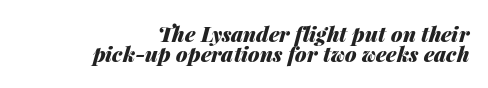
The image shows 21 px bold type, italic (leaning right); set right-aligned, tight line spacing (0.97x), normal letter spacing, not underlined.
